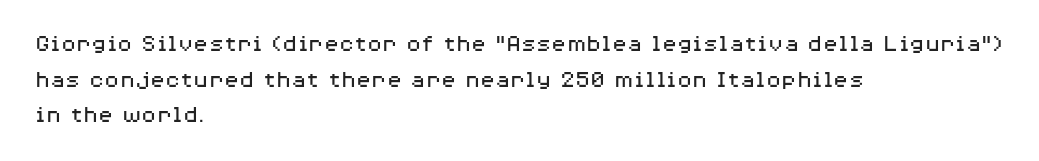
The image shows 25 px text type, upright; set left-aligned, normal line spacing (1.43x), normal letter spacing, not underlined.
